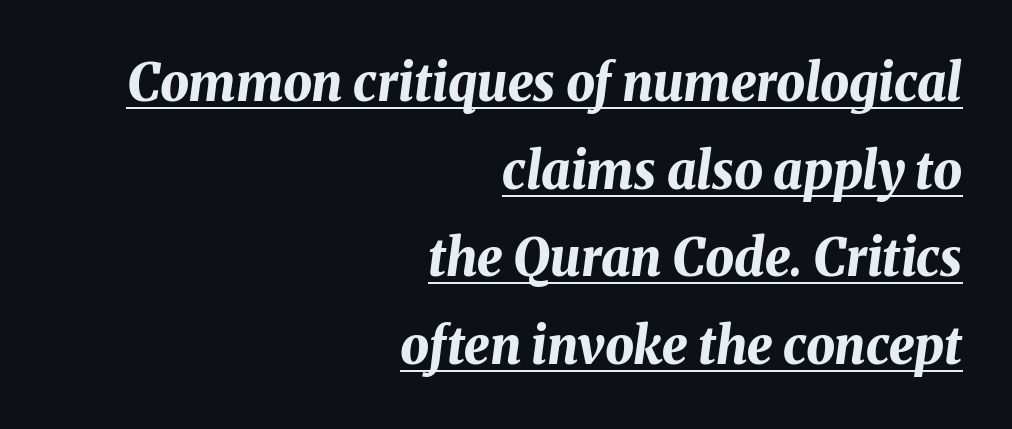
The image shows 51 px bold type, italic (leaning right); set right-aligned, line spacing 1.72x, normal letter spacing, underlined; medium stroke contrast and a medium x-height.
